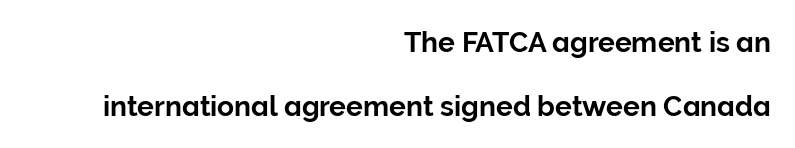
If you drew a line through each stem, it would be perfectly vertical. A typesetter would call this proportional, since set widths differ per character. Line ends are locked; line starts wander. Default kerning and tracking; the words read as compact shapes. Underlining? Definitely not there. Loosely led — the rows are spread out.
